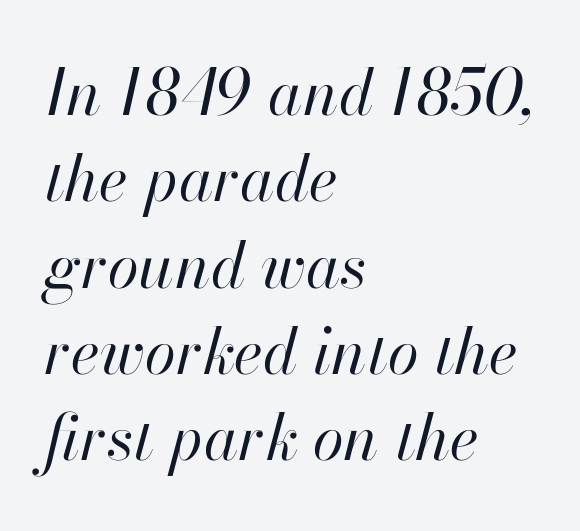
{"italic": "yes", "lean": "right", "slant_degrees": 13, "bold": "no", "weight": "regular", "width": "normal", "stroke_contrast": "high", "x_height": "small", "monospaced": "no", "underline": "no", "align": "left", "line_spacing": "normal", "line_spacing_ratio": 1.37, "letter_spacing": "normal", "letter_spacing_em": 0.0, "glyph_px": 63}
